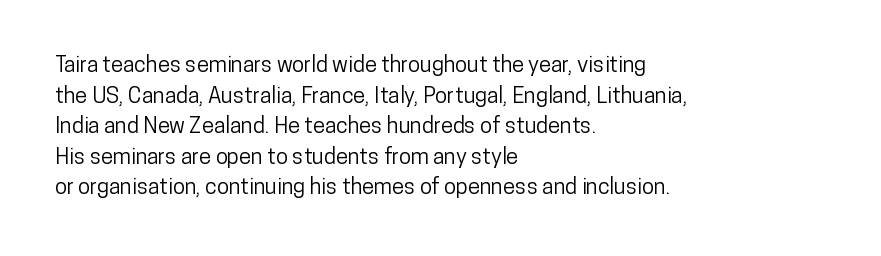
{"italic": "no", "underline": "no", "align": "left", "line_spacing": "normal", "line_spacing_ratio": 1.39, "letter_spacing": "normal", "letter_spacing_em": 0.0, "glyph_px": 22}
